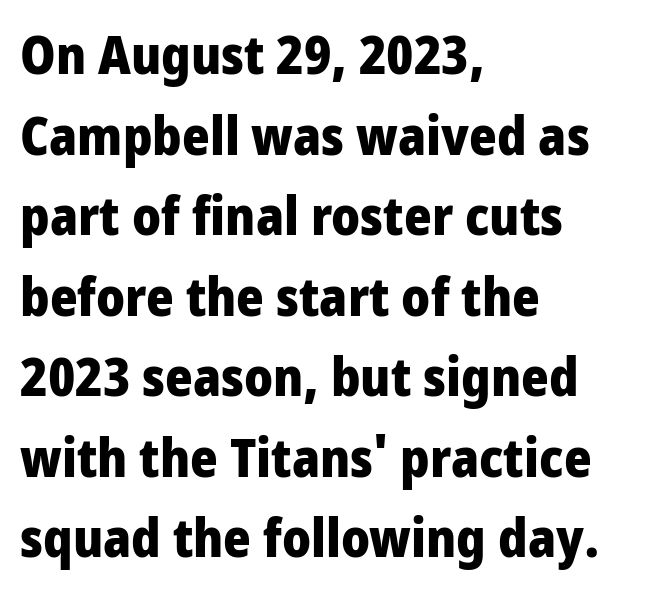
{"serif": "no", "italic": "no", "bold": "yes", "weight": "heavy", "width": "condensed", "stroke_contrast": "low", "x_height": "large", "monospaced": "no", "underline": "no", "align": "left", "line_spacing": "normal", "line_spacing_ratio": 1.52, "letter_spacing": "normal", "letter_spacing_em": 0.0, "glyph_px": 53}
